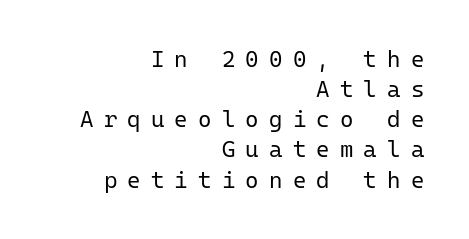
{"italic": "no", "bold": "no", "underline": "no", "align": "right", "line_spacing": "normal", "line_spacing_ratio": 1.31, "letter_spacing": "wide", "letter_spacing_em": 0.44, "glyph_px": 23}
